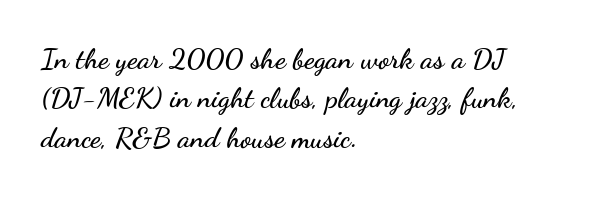
{"serif": "no", "width": "wide", "stroke_contrast": "low", "x_height": "small", "monospaced": "no", "underline": "no", "align": "left", "line_spacing": "normal", "line_spacing_ratio": 1.36, "letter_spacing": "normal", "letter_spacing_em": 0.0, "glyph_px": 29}
